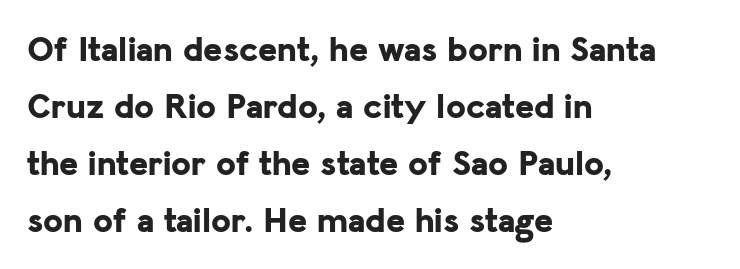
The image shows 36 px bold sans-serif type, upright; set left-aligned, normal line spacing (1.58x), normal letter spacing, not underlined; low stroke contrast and a medium x-height.
